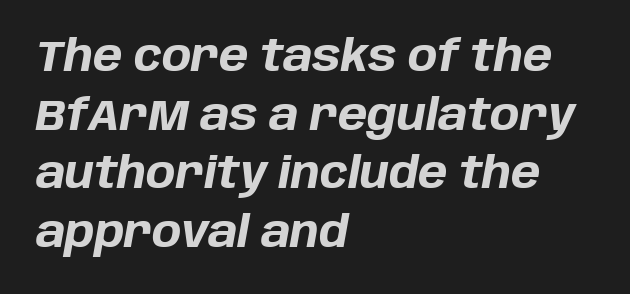
Q: Is the text bold? A: Yes.
Q: Is the text italic (slanted)? A: Yes, it leans right by about 10 degrees.
Q: Is the text underlined? A: No.
Q: How is the paragraph aligned? A: Left-aligned.
Q: Is the spacing between letters normal or unusually wide? A: Normal.
Q: Is the spacing between lines tight, normal or loose? A: Normal.
Q: Width (condensed, normal, or wide)? A: Normal.
Q: Stroke contrast? A: Low.
Q: x-height? A: Large.
Q: Monospaced? A: No.
